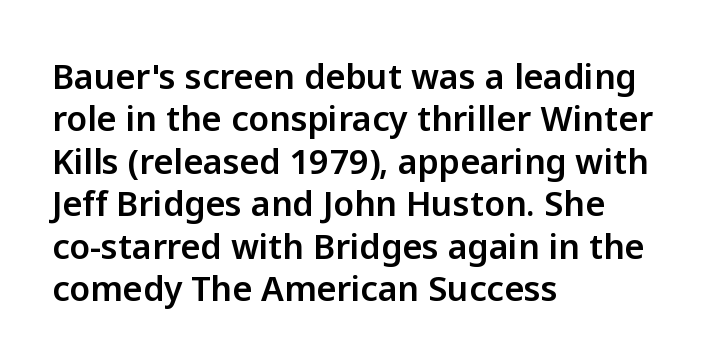
Reading down the block, your eye returns to a fixed left position each line. Looks like regular typesetting: each glyph gets only the width it needs. Standard letterfit; no display-style spreading of the glyphs. Type style note: lacks serifs. Rule under the text: the space is simply empty. Vertical spacing — default.
